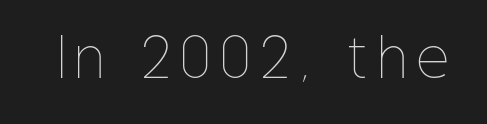
Q: Is the text bold? A: No.
Q: Is the text italic (slanted)? A: No, it is upright.
Q: Is the text underlined? A: No.
Q: Is the spacing between letters normal or unusually wide? A: Unusually wide.
Q: Width (condensed, normal, or wide)? A: Condensed.
Q: Stroke contrast? A: Low.
Q: x-height? A: Medium.
Q: Monospaced? A: No.
